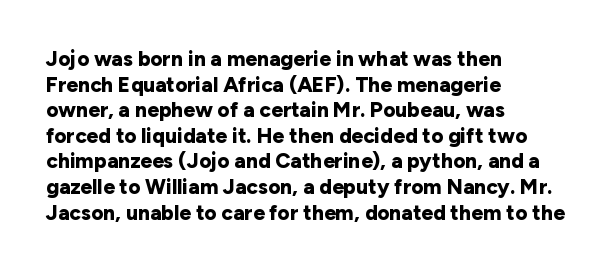
Q: Is the text bold? A: Yes.
Q: Is the text italic (slanted)? A: No, it is upright.
Q: Is the text underlined? A: No.
Q: How is the paragraph aligned? A: Left-aligned.
Q: Is the spacing between letters normal or unusually wide? A: Normal.
